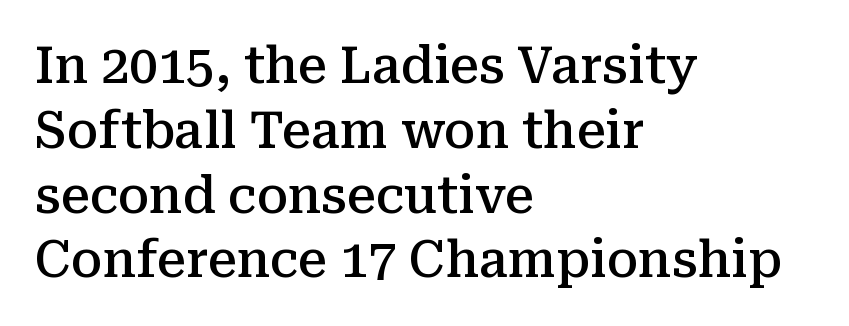
Q: Is the text bold? A: Semi-bold.
Q: Is the text italic (slanted)? A: No, it is upright.
Q: Is the typeface a serif or a sans-serif typeface? A: Serif.
Q: Is the text underlined? A: No.
Q: How is the paragraph aligned? A: Left-aligned.
Q: Is the spacing between letters normal or unusually wide? A: Normal.
Q: Is the spacing between lines tight, normal or loose? A: Normal.
Q: Width (condensed, normal, or wide)? A: Normal.
Q: Stroke contrast? A: Medium.
Q: x-height? A: Medium.
Q: Monospaced? A: No.
